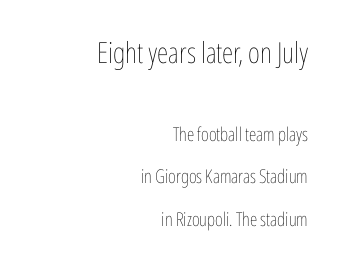
Q: Is the text bold? A: No.
Q: Is the text italic (slanted)? A: No, it is upright.
Q: Is the text underlined? A: No.
Q: How is the paragraph aligned? A: Right-aligned.
Q: Is the spacing between letters normal or unusually wide? A: Normal.
Q: Is the spacing between lines tight, normal or loose? A: Loose.
Q: Which block of text is set in a larger size, the first (top) or the second (bottom)? A: The first (top) one.
Q: Width (condensed, normal, or wide)? A: Condensed.
Q: Stroke contrast? A: Low.
Q: x-height? A: Medium.
Q: Monospaced? A: No.
